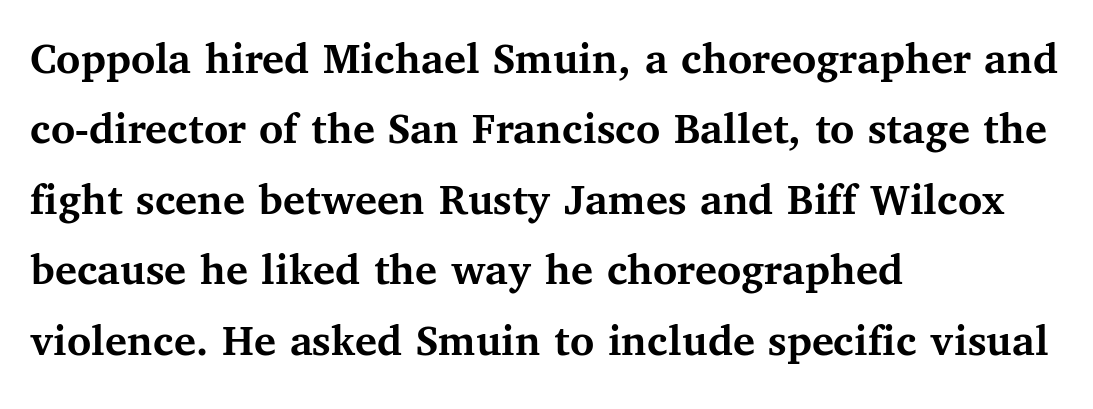
Standard letterfit; no display-style spreading of the glyphs. The letters carry serifs — small finishing strokes at the ends of their stems. I'd describe the lettering as bold — thick and assertive. The rendering uses natural spacing where letterforms have individual widths.
